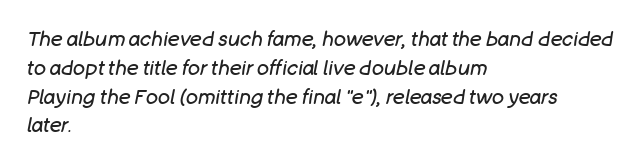
{"italic": "yes", "lean": "right", "slant_degrees": 11, "bold": "no", "underline": "no", "align": "left", "line_spacing": "normal", "line_spacing_ratio": 1.44, "letter_spacing": "normal", "letter_spacing_em": 0.0, "glyph_px": 20}
